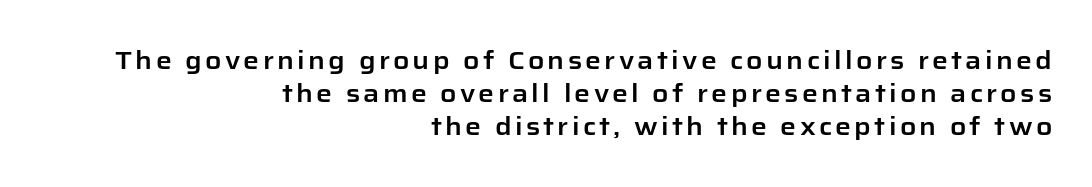
A bare baseline throughout the passage. The paragraph shown leans on its right margin. Honestly, the row spacing looks completely unremarkable. If you drew a line through each stem, it would be perfectly vertical.
